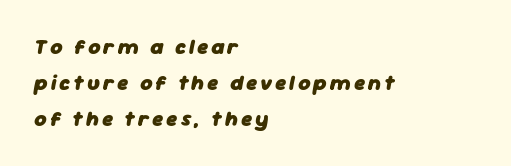
Q: Is the text bold? A: Yes.
Q: Is the text italic (slanted)? A: Yes, it leans right by about 11 degrees.
Q: Is the text underlined? A: No.
Q: How is the paragraph aligned? A: Left-aligned.
